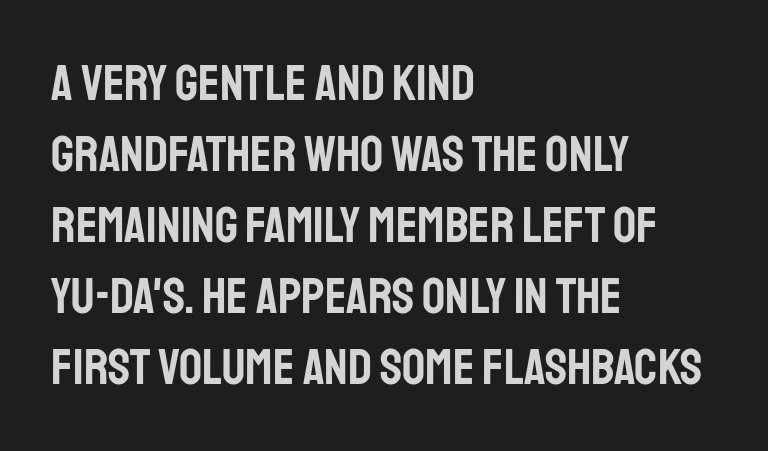
The image shows 51 px condensed sans-serif type, upright; set left-aligned, normal line spacing (1.39x), normal letter spacing, not underlined; low stroke contrast and a large x-height.
